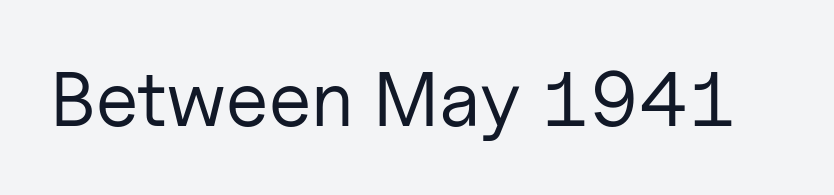
Characters follow at the spacing the type designer built in. The letters look calm and open, with moderate or lighter stems. Look at the bottom of the vertical strokes: they stop flat, with no serifs. Ordinary non-slanted type is in use. A typesetter would call this proportional, since set widths differ per character. Honestly, there is no underline to notice here at all.
